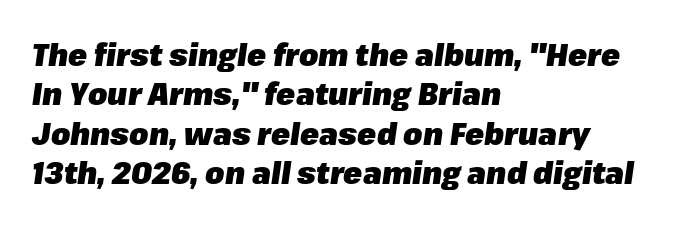
The image shows 31 px heavy type, italic (leaning right); set left-aligned, normal line spacing (1.27x), normal letter spacing, not underlined; low stroke contrast and a medium x-height.
